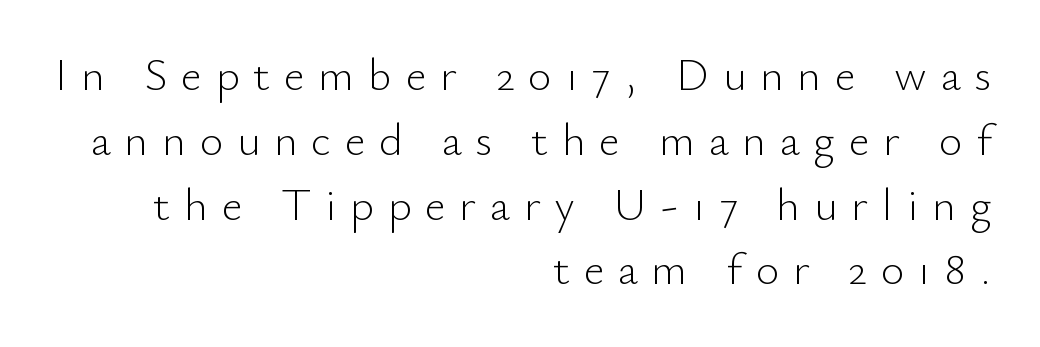
{"serif": "no", "italic": "no", "bold": "no", "weight": "light", "width": "normal", "stroke_contrast": "low", "x_height": "small", "monospaced": "no", "underline": "no", "align": "right", "line_spacing": "normal", "line_spacing_ratio": 1.44, "letter_spacing": "wide", "letter_spacing_em": 0.31, "glyph_px": 45}
